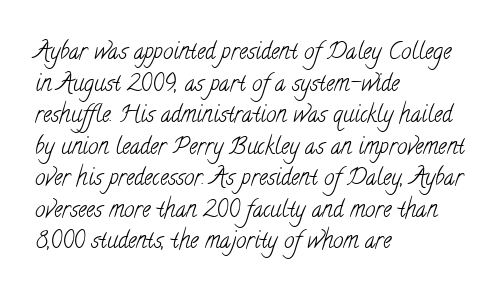
Nothing heavy about these letters — not bold at all. You could call the tracking neutral — neither tight nor loose. Is there much room between lines? A standard amount, neither cramped nor airy. Horizontally, the lines are justified to the leading edge only.
